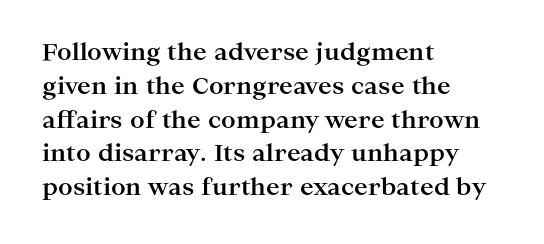
Bold? Absolutely — the strokes are thick and heavy. The setting favours the left margin, as ordinary paragraphs usually do. The font's upright variant was chosen for this text. A bare baseline throughout the passage. Vertical spacing — default.
